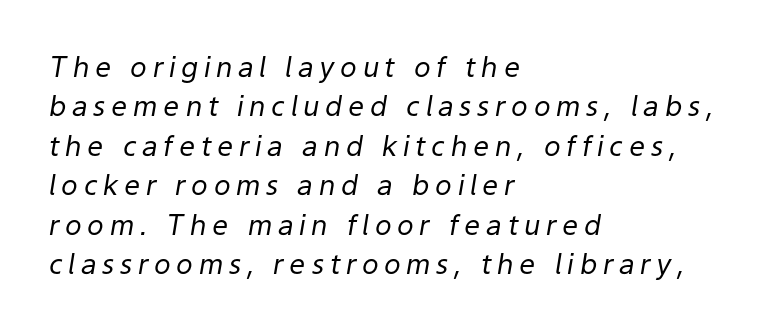
Q: Is the text bold? A: No.
Q: Is the text italic (slanted)? A: Yes, it leans right by about 9 degrees.
Q: Is the text underlined? A: No.
Q: How is the paragraph aligned? A: Left-aligned.
Q: Is the spacing between letters normal or unusually wide? A: Unusually wide.
Q: Is the spacing between lines tight, normal or loose? A: Normal.
Q: Width (condensed, normal, or wide)? A: Normal.
Q: Stroke contrast? A: Low.
Q: x-height? A: Medium.
Q: Monospaced? A: No.
